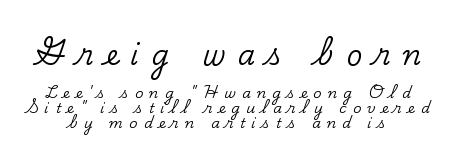
Check the space under the baseline: it is left empty. The space between consecutive lines is stingy. The passage shown begins with its larger block and ends with its smaller one. The text was rendered using a seriffed face with decorative stroke endings.
